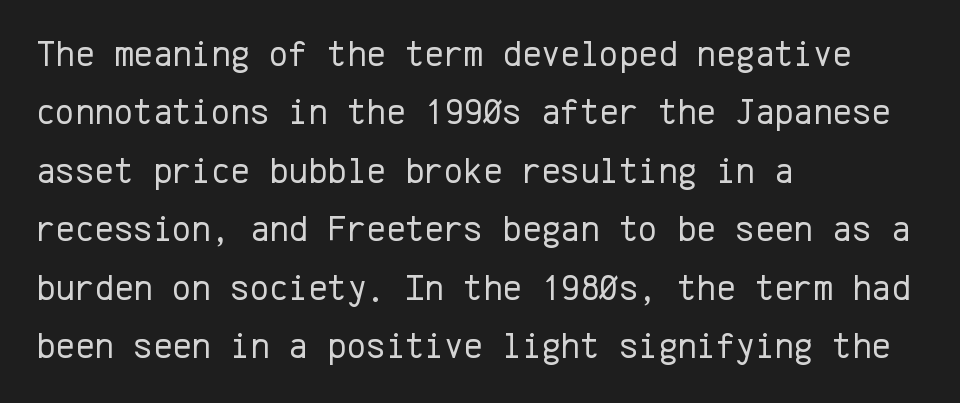
Q: Is the text bold? A: No.
Q: Is the text italic (slanted)? A: No, it is upright.
Q: Is the typeface a serif or a sans-serif typeface? A: Sans-serif.
Q: Is the text underlined? A: No.
Q: How is the paragraph aligned? A: Left-aligned.
Q: Is the spacing between letters normal or unusually wide? A: Normal.
Q: Is the spacing between lines tight, normal or loose? A: Normal.
Q: Width (condensed, normal, or wide)? A: Normal.
Q: Stroke contrast? A: Low.
Q: x-height? A: Medium.
Q: Monospaced? A: Yes.
